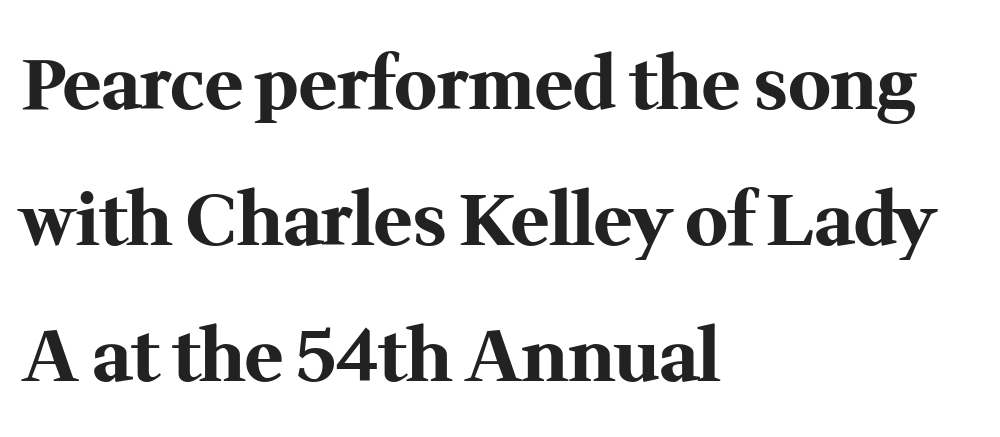
Q: Is the text bold? A: Yes.
Q: Is the text italic (slanted)? A: No, it is upright.
Q: Is the typeface a serif or a sans-serif typeface? A: Serif.
Q: Is the text underlined? A: No.
Q: How is the paragraph aligned? A: Left-aligned.
Q: Is the spacing between letters normal or unusually wide? A: Normal.
Q: Width (condensed, normal, or wide)? A: Normal.
Q: Stroke contrast? A: Medium.
Q: x-height? A: Medium.
Q: Monospaced? A: No.
